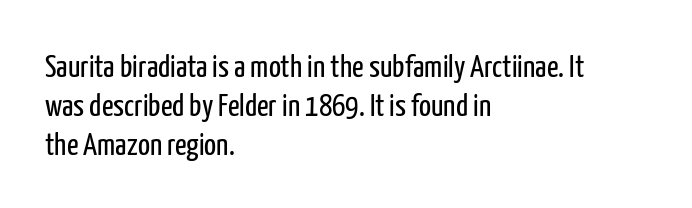
Q: Is the text bold? A: No.
Q: Is the text italic (slanted)? A: No, it is upright.
Q: Is the typeface a serif or a sans-serif typeface? A: Sans-serif.
Q: Is the text underlined? A: No.
Q: How is the paragraph aligned? A: Left-aligned.
Q: Is the spacing between letters normal or unusually wide? A: Normal.
Q: Width (condensed, normal, or wide)? A: Condensed.
Q: Stroke contrast? A: Low.
Q: x-height? A: Medium.
Q: Monospaced? A: No.
